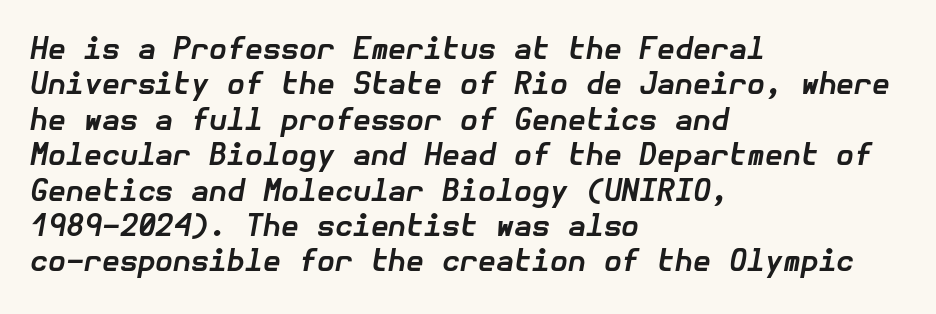
An italicized treatment has been applied to the whole sample. Visually the block forms a straight wall on the left and a jagged coastline on the right. Look at the tracking — it's just the regular setting, nothing added. Honestly, there is no underline to notice here at all. Plenty of ink on the page — the face is bold.
